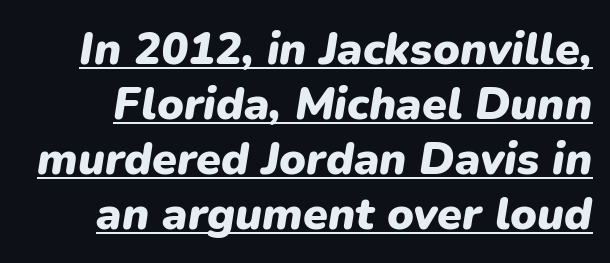
{"italic": "yes", "lean": "right", "slant_degrees": 9, "bold": "yes", "weight": "heavy", "width": "normal", "stroke_contrast": "low", "x_height": "medium", "monospaced": "no", "underline": "yes", "line_spacing_ratio": 1.22, "letter_spacing": "normal", "letter_spacing_em": 0.0, "glyph_px": 45}
